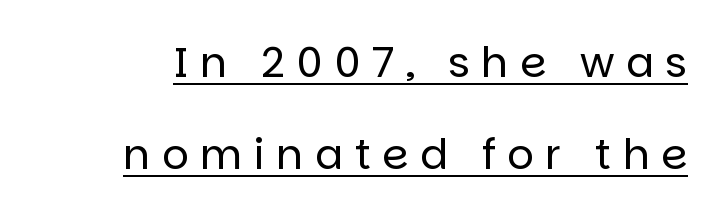
Q: Is the text bold? A: No.
Q: Is the text italic (slanted)? A: No, it is upright.
Q: Is the typeface a serif or a sans-serif typeface? A: Sans-serif.
Q: Is the text underlined? A: Yes.
Q: Is the spacing between letters normal or unusually wide? A: Unusually wide.
Q: Is the spacing between lines tight, normal or loose? A: Loose.
Q: Width (condensed, normal, or wide)? A: Normal.
Q: Stroke contrast? A: Low.
Q: x-height? A: Large.
Q: Monospaced? A: No.
